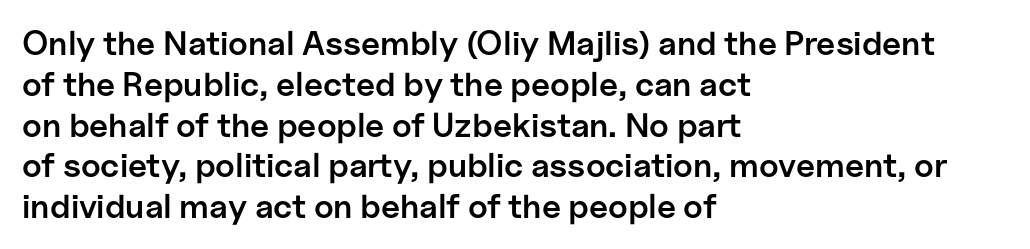
{"serif": "no", "italic": "no", "bold": "semi", "weight": "semibold", "width": "normal", "stroke_contrast": "low", "x_height": "medium", "monospaced": "no", "underline": "no", "align": "left", "line_spacing_ratio": 1.2, "letter_spacing": "normal", "letter_spacing_em": 0.0, "glyph_px": 34}
